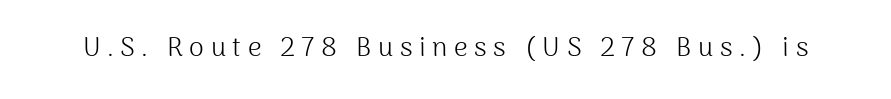
This sample uses expanded letter spacing, leaving extra air between glyphs. When letters stand straight like this, we call the style roman or upright. Is the type heavy? It reads as light-to-regular instead. Nobody drew a line under any word here.
